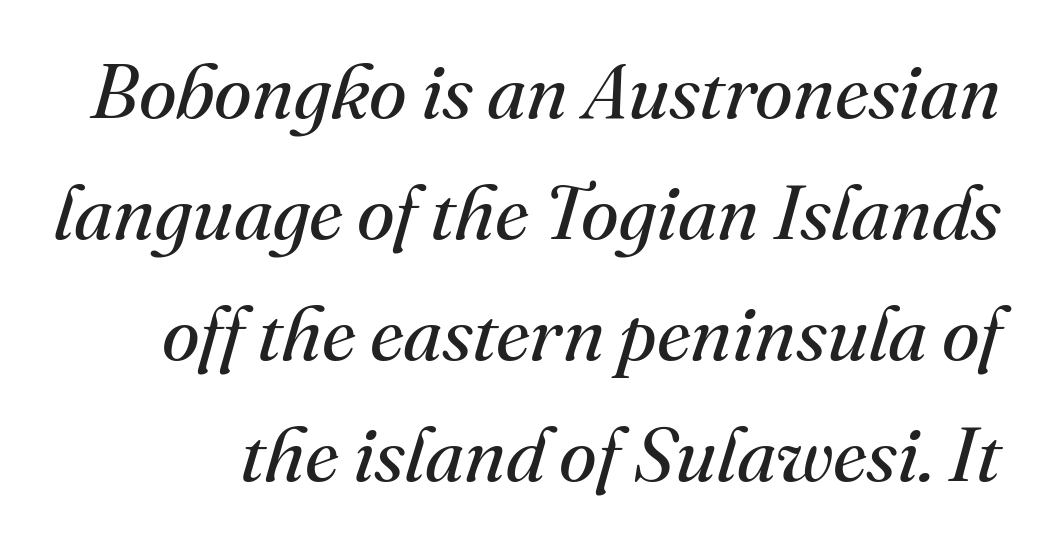
Character widths vary here, with narrow letters taking less room than wide ones. These lines are composed in type with serifs. No chunkiness to these letters — they're not bold. Tracking value appears to be zero — textbook default spacing. It's the slanting kind of type.
